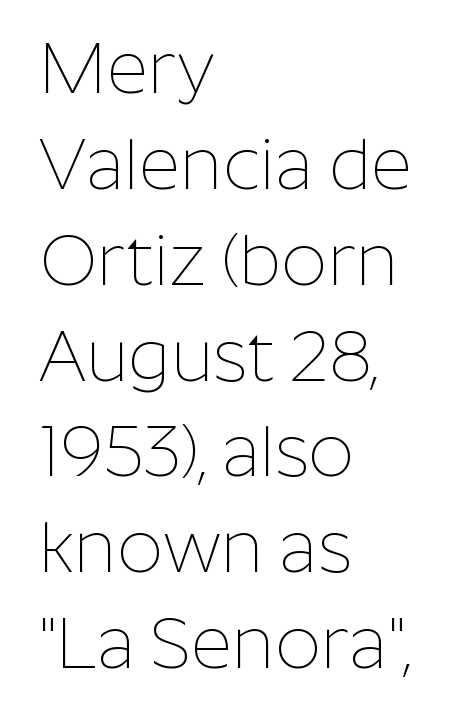
In terms of posture, this sample is upright. The lines are quadded left. A typesetter would call this leading conventional body-copy spacing. Nothing sits at the stroke ends, so this counts as sans-serif. The rendering uses natural spacing where letterforms have individual widths. Summary of weight: not heavy and not bold.
